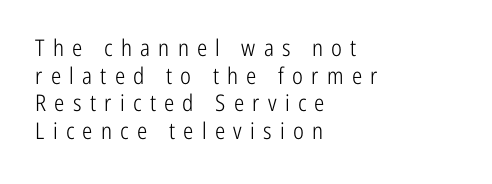
Honestly, there is no underline to notice here at all. One-word summary of the alignment: left. In terms of posture, this sample is upright. Observe the wide spacing: letters keep a clear distance from each other. No extra ink here — the face is not bold.
